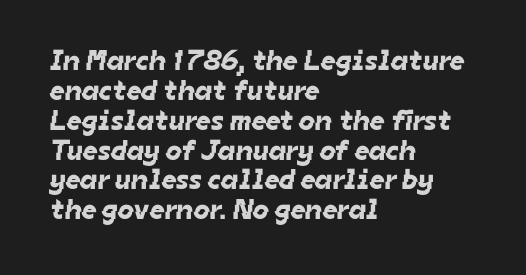
The image shows 29 px sans-serif type; set left-aligned, tight line spacing (1.03x), normal letter spacing, not underlined; low stroke contrast and a medium x-height.
